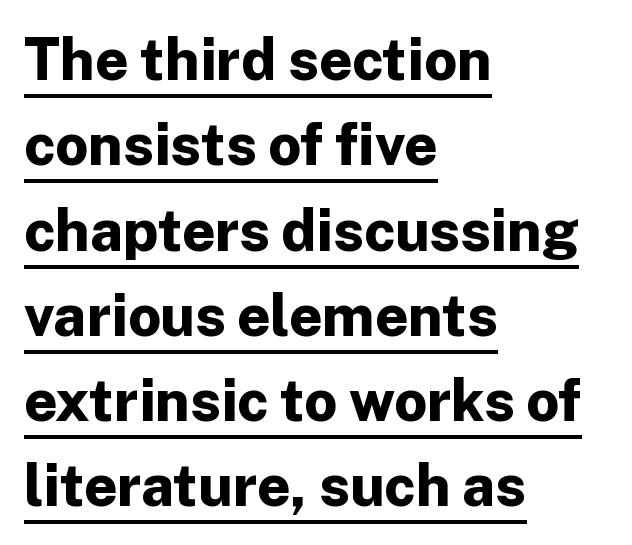
The image shows 58 px bold sans-serif type, upright; set left-aligned, normal line spacing (1.47x), normal letter spacing, underlined; low stroke contrast and a medium x-height.
